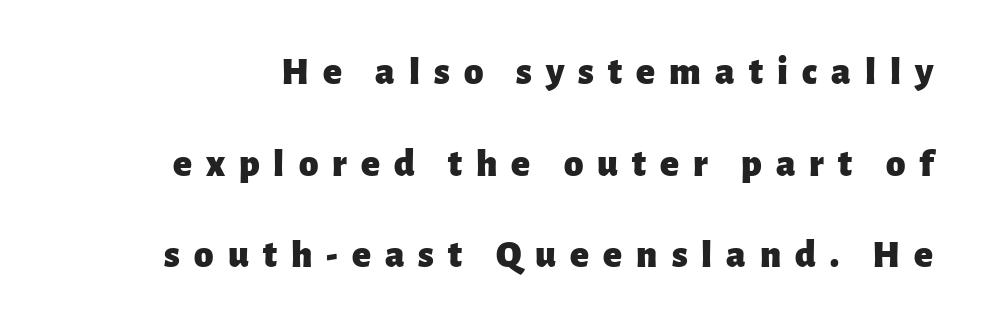
Ascenders rise straight up at ninety degrees. The sample has been set heavy, in full bold. The rendering uses natural spacing where letterforms have individual widths. Type style note: lacks serifs. This block would shrink considerably if given ordinary leading; it's expanded now.
